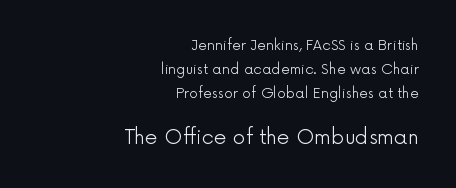
The image shows 20 px text type, upright; set right-aligned, line spacing 1.72x, normal letter spacing, not underlined; the second (bottom) block is 1.43x larger.
